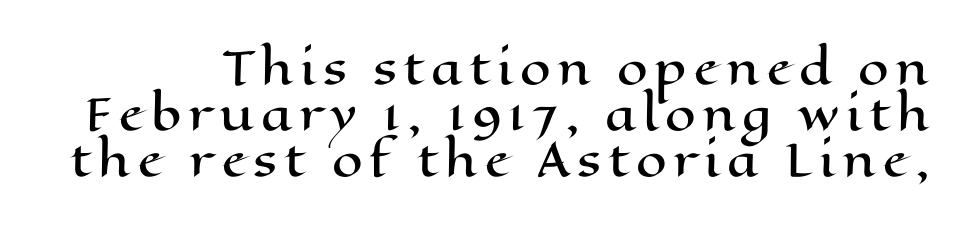
{"italic": "no", "width": "wide", "stroke_contrast": "high", "x_height": "medium", "monospaced": "no", "underline": "no", "line_spacing": "tight", "line_spacing_ratio": 1.04, "glyph_px": 44}
